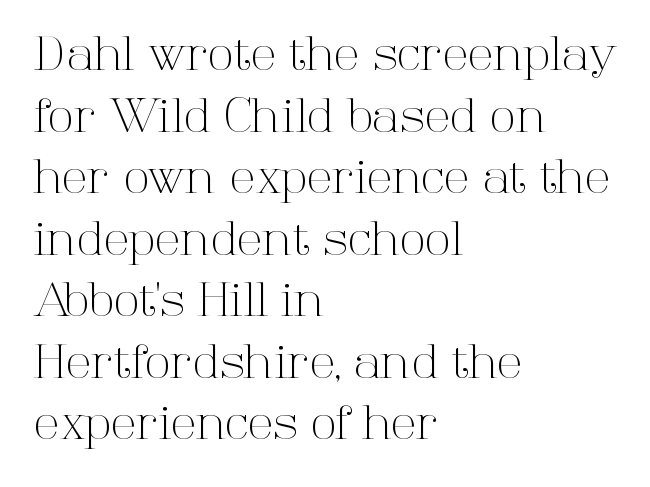
Q: Is the text bold? A: No.
Q: Is the text italic (slanted)? A: No, it is upright.
Q: Is the typeface a serif or a sans-serif typeface? A: Serif.
Q: Is the text underlined? A: No.
Q: How is the paragraph aligned? A: Left-aligned.
Q: Is the spacing between letters normal or unusually wide? A: Normal.
Q: Is the spacing between lines tight, normal or loose? A: Normal.
Q: Width (condensed, normal, or wide)? A: Normal.
Q: Stroke contrast? A: High.
Q: x-height? A: Medium.
Q: Monospaced? A: No.
